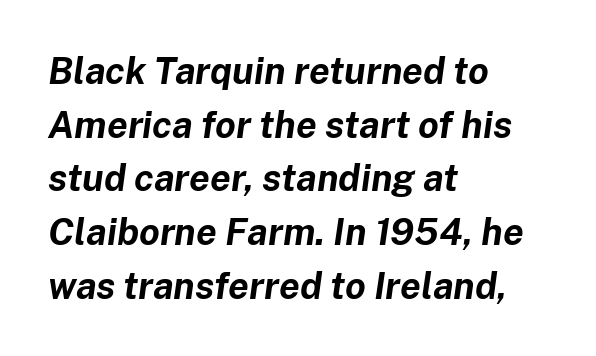
Q: Is the text bold? A: Yes.
Q: Is the text italic (slanted)? A: Yes, it leans right by about 8 degrees.
Q: Is the text underlined? A: No.
Q: How is the paragraph aligned? A: Left-aligned.
Q: Is the spacing between letters normal or unusually wide? A: Normal.
Q: Is the spacing between lines tight, normal or loose? A: Normal.
Q: Width (condensed, normal, or wide)? A: Normal.
Q: Stroke contrast? A: Low.
Q: x-height? A: Medium.
Q: Monospaced? A: No.
